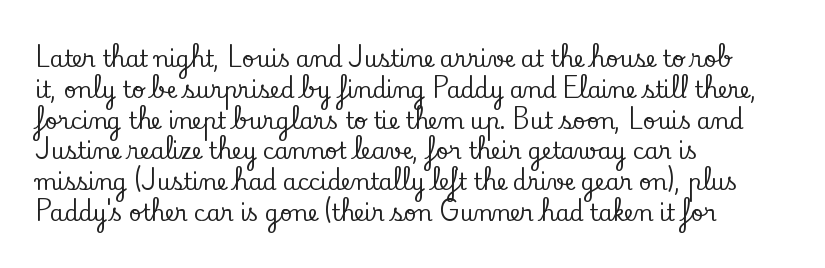
Q: Is the text italic (slanted)? A: No, it is upright.
Q: Is the text underlined? A: No.
Q: How is the paragraph aligned? A: Left-aligned.
Q: Is the spacing between letters normal or unusually wide? A: Normal.
Q: Is the spacing between lines tight, normal or loose? A: Normal.
